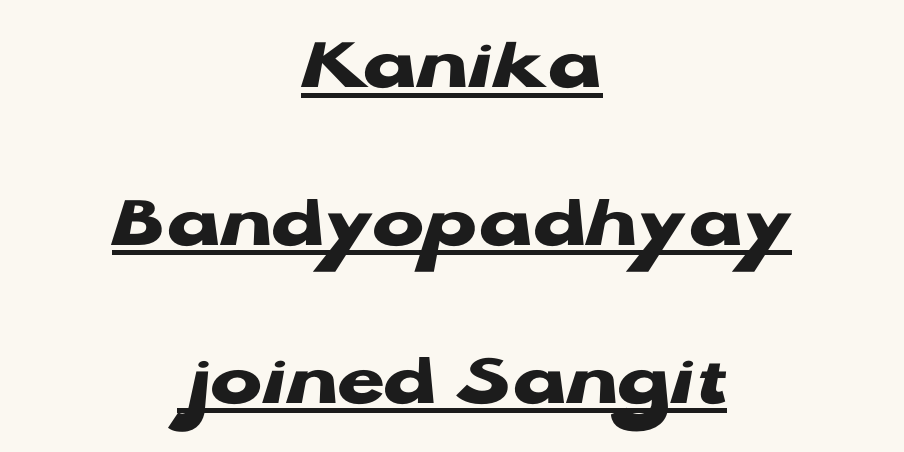
The image shows 77 px heavy, wide sans-serif type, upright; set centered, loose line spacing (2.05x), normal letter spacing, underlined; low stroke contrast and a medium x-height.
